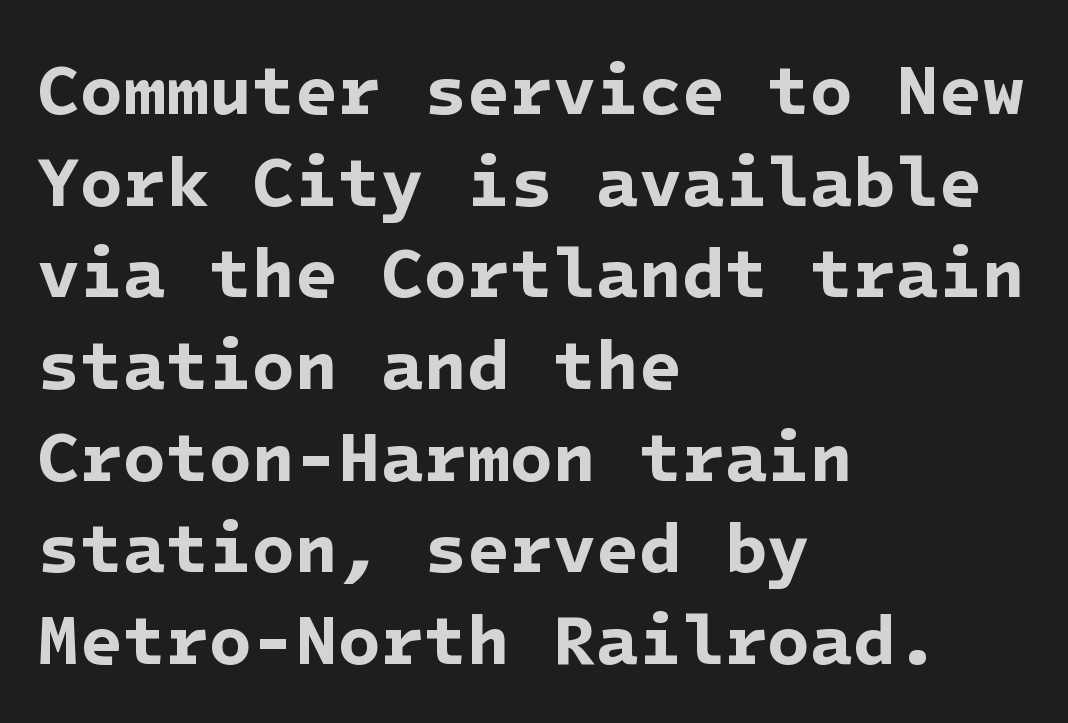
Typographically, this falls in the sans-serif category. Heavy-handed strokes throughout: this text is bold. Tracking here is standard; glyphs follow each other at the usual distance. The lines are quadded left.
